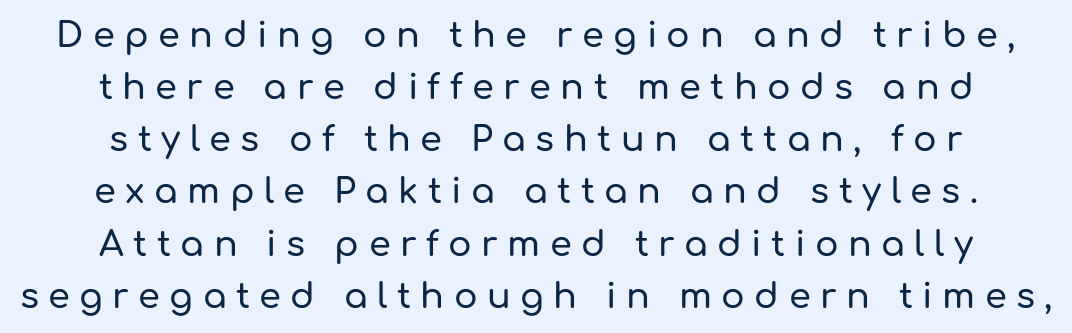
{"serif": "no", "italic": "no", "width": "normal", "stroke_contrast": "low", "x_height": "medium", "monospaced": "no", "underline": "no", "align": "center", "line_spacing": "normal", "line_spacing_ratio": 1.49, "letter_spacing": "wide", "letter_spacing_em": 0.27, "glyph_px": 35}
